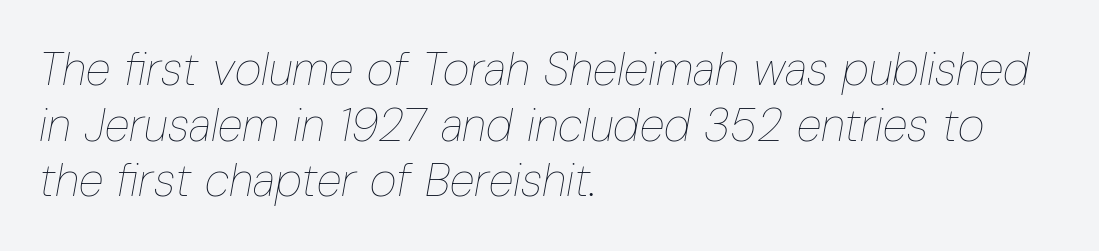
{"italic": "yes", "lean": "right", "slant_degrees": 10, "bold": "no", "weight": "thin", "width": "condensed", "stroke_contrast": "low", "x_height": "medium", "monospaced": "no", "underline": "no", "align": "left", "line_spacing_ratio": 1.21, "letter_spacing": "normal", "letter_spacing_em": 0.0, "glyph_px": 46}
